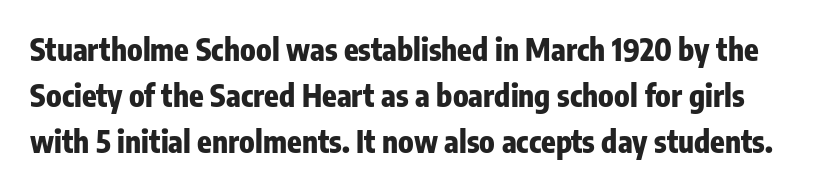
Horizontal bands of white between lines are of average thickness. Descenders hang freely into open space. In terms of letterform style, serifs are entirely absent. The letters are bold, with thick, heavy strokes. Proportional: the letters do not fall into vertical columns.
